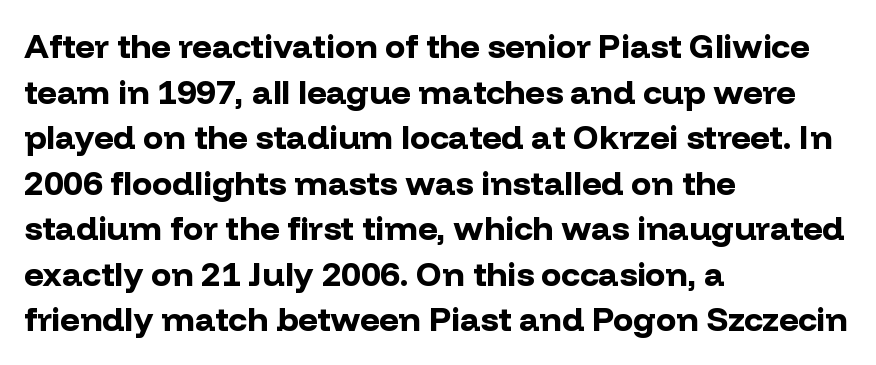
{"serif": "no", "italic": "no", "bold": "yes", "weight": "bold", "width": "normal", "stroke_contrast": "low", "x_height": "medium", "monospaced": "no", "underline": "no", "align": "left", "line_spacing": "normal", "line_spacing_ratio": 1.34, "letter_spacing": "normal", "letter_spacing_em": 0.0, "glyph_px": 34}
